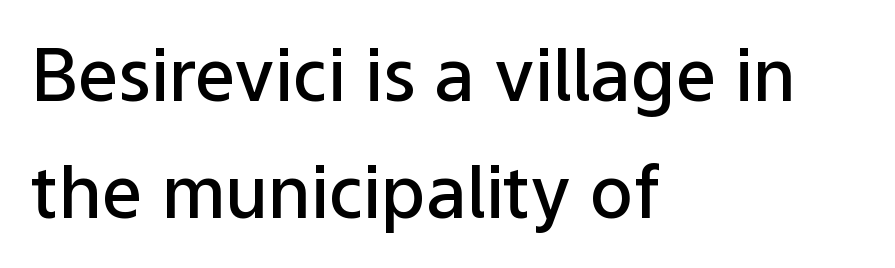
{"serif": "no", "italic": "no", "bold": "semi", "weight": "semibold", "width": "normal", "stroke_contrast": "low", "x_height": "medium", "monospaced": "no", "underline": "no", "align": "left", "line_spacing": "normal", "line_spacing_ratio": 1.63, "letter_spacing": "normal", "letter_spacing_em": 0.0, "glyph_px": 72}
